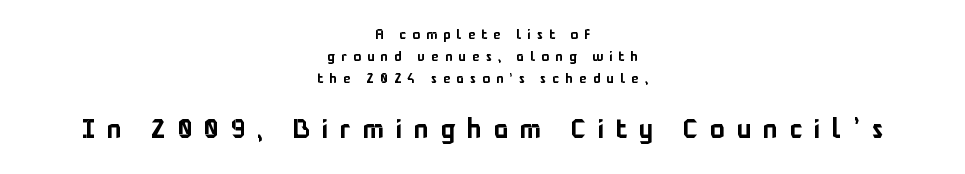
Type size steps up from the first block to the second. Regular leading. These lines were composed using upright roman letters. Lines of text with bare space underneath.
